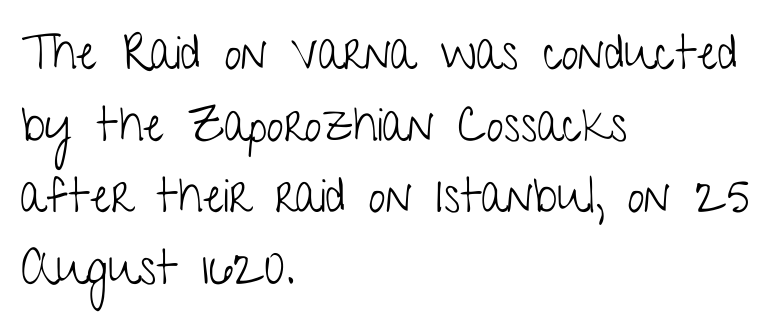
The image shows 48 px light, condensed sans-serif type, upright; set left-aligned, normal line spacing (1.49x), normal letter spacing, not underlined; low stroke contrast and a medium x-height.
